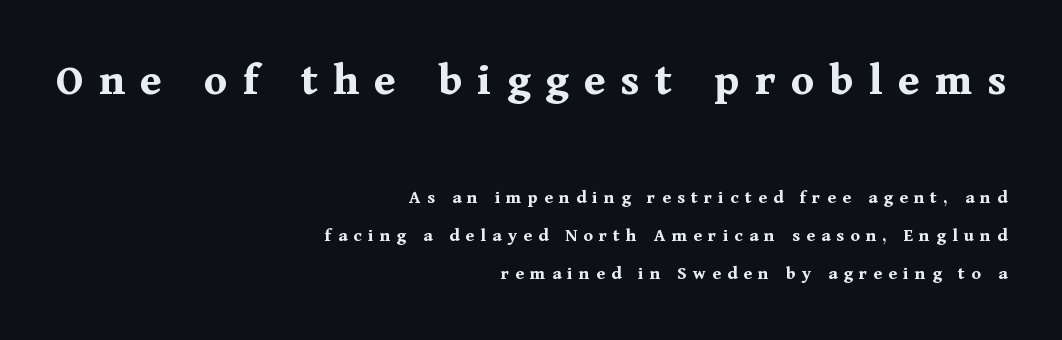
Q: Is the text bold? A: Yes.
Q: Is the text italic (slanted)? A: No, it is upright.
Q: Is the typeface a serif or a sans-serif typeface? A: Serif.
Q: Is the text underlined? A: No.
Q: How is the paragraph aligned? A: Right-aligned.
Q: Is the spacing between letters normal or unusually wide? A: Unusually wide.
Q: Is the spacing between lines tight, normal or loose? A: Loose.
Q: Which block of text is set in a larger size, the first (top) or the second (bottom)? A: The first (top) one.
Q: Width (condensed, normal, or wide)? A: Normal.
Q: Stroke contrast? A: Medium.
Q: x-height? A: Medium.
Q: Monospaced? A: No.
